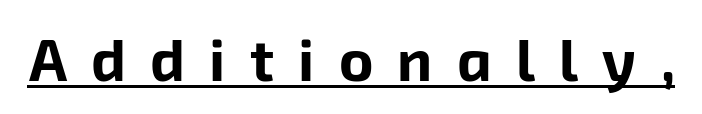
Q: Is the text bold? A: Yes.
Q: Is the typeface a serif or a sans-serif typeface? A: Sans-serif.
Q: Is the text underlined? A: Yes.
Q: Is the spacing between letters normal or unusually wide? A: Unusually wide.
Q: Width (condensed, normal, or wide)? A: Normal.
Q: Stroke contrast? A: Low.
Q: x-height? A: Medium.
Q: Monospaced? A: No.
